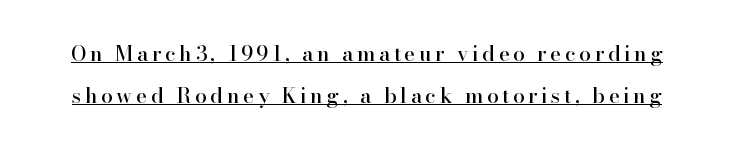
The image shows 21 px text type, upright; set loose line spacing (2.0x), underlined.
